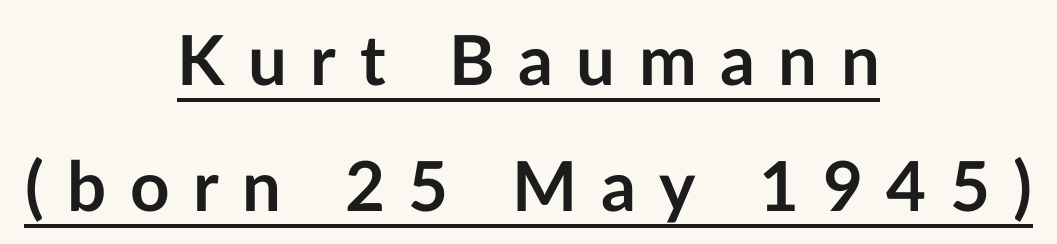
The image shows 69 px semibold sans-serif type, upright; set centered, line spacing 1.82x, unusually wide letter spacing (+0.34 em), underlined; low stroke contrast and a medium x-height.
